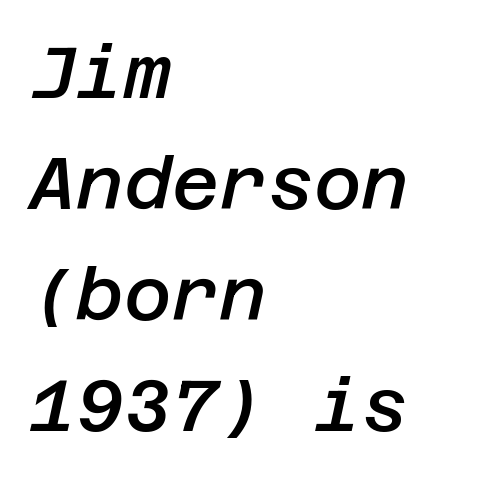
Any mark beneath the type? The region is blank. Inter-character spacing is left at the font's built-in metrics. Left-aligned paragraph, ragged on the right. Set as a demibold, roughly 600 on the weight scale. Honestly, the row spacing looks completely unremarkable. Notice how the stems are inclined rather than vertical — that's the hallmark of italics.
